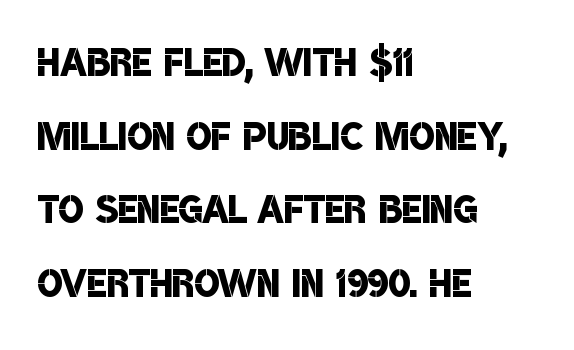
The image shows 53 px semibold, condensed sans-serif type; set left-aligned, normal line spacing (1.39x), normal letter spacing, not underlined; low stroke contrast and a large x-height.
